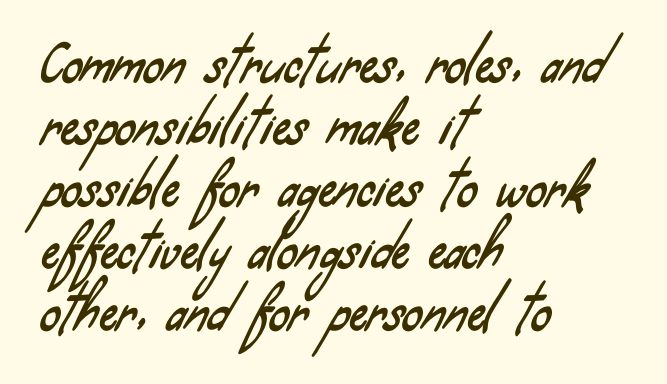
The foot of each line stays bare and open. Do the characters align in a grid? No, the font is proportional. Honestly, the letter spacing is just normal — you wouldn't notice it. These lines stack with their left ends in a neat column. The font family rendered here belongs to the sans-serif group.
